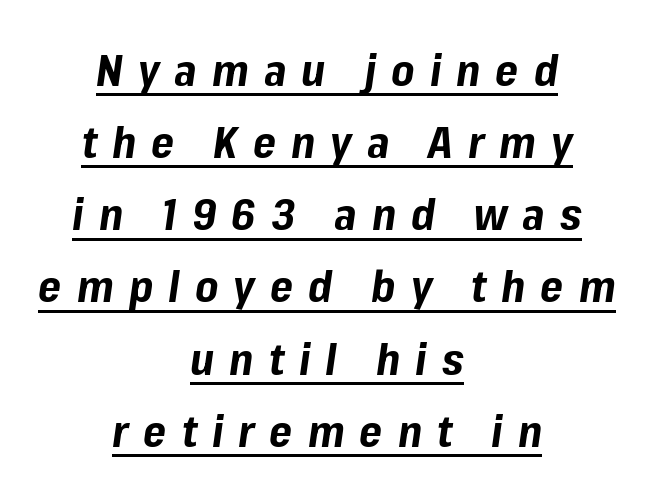
This is underlined copy, the kind a proofreader might mark for attention. Successive baselines arrive at the customary interval. The text carries the slant typical of an italic or oblique font. The letters advance in unequal steps, a hallmark of proportional type. Emphasis by weight is at full strength: bold.
